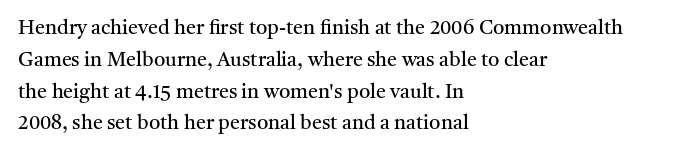
Q: Is the text bold? A: No.
Q: Is the text italic (slanted)? A: No, it is upright.
Q: Is the text underlined? A: No.
Q: How is the paragraph aligned? A: Left-aligned.
Q: Is the spacing between letters normal or unusually wide? A: Normal.
Q: Is the spacing between lines tight, normal or loose? A: Normal.
